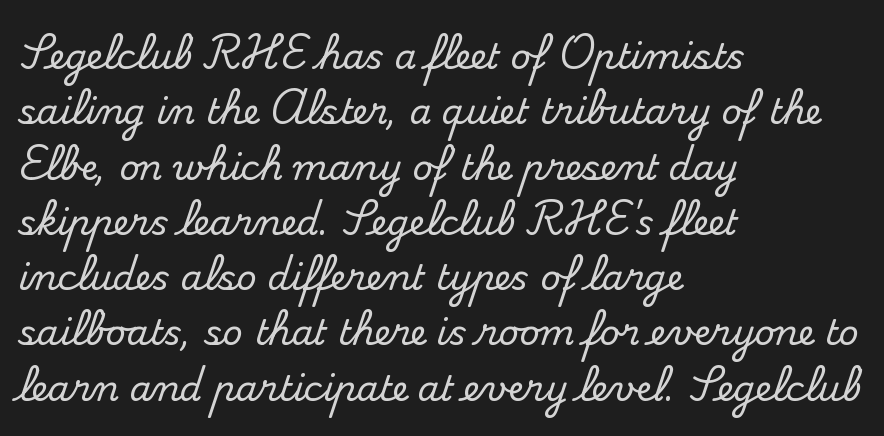
Q: Is the text italic (slanted)? A: Yes.
Q: Is the text underlined? A: No.
Q: How is the paragraph aligned? A: Left-aligned.
Q: Is the spacing between letters normal or unusually wide? A: Normal.
Q: Is the spacing between lines tight, normal or loose? A: Normal.
Q: Width (condensed, normal, or wide)? A: Normal.
Q: Stroke contrast? A: Medium.
Q: x-height? A: Small.
Q: Monospaced? A: No.
